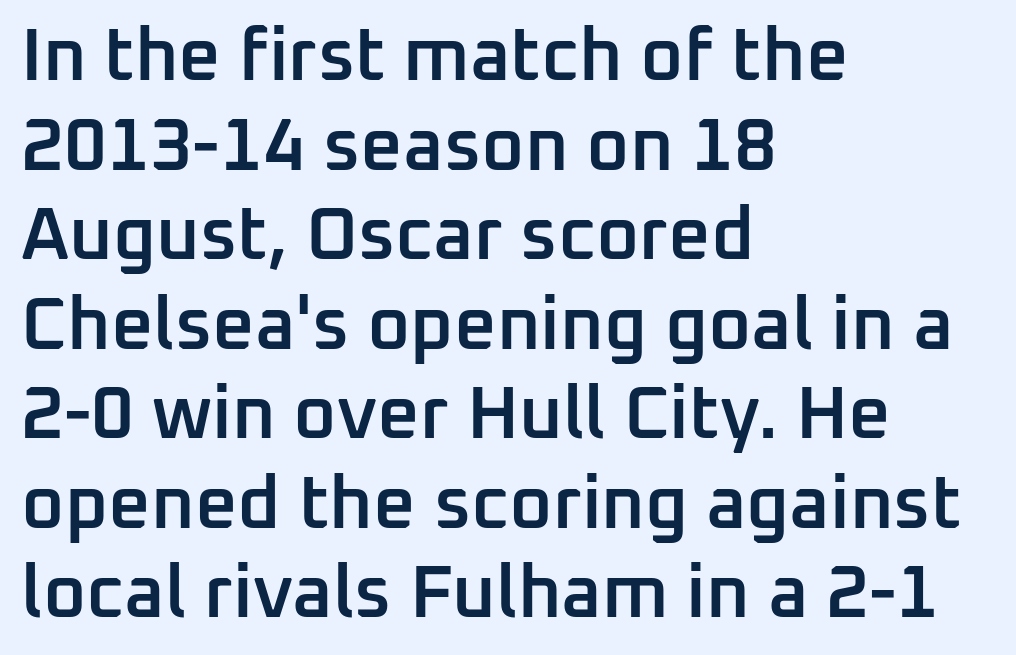
{"serif": "no", "italic": "no", "bold": "semi", "weight": "semibold", "width": "normal", "stroke_contrast": "low", "x_height": "medium", "monospaced": "no", "underline": "no", "align": "left", "line_spacing_ratio": 1.21, "letter_spacing": "normal", "letter_spacing_em": 0.0, "glyph_px": 74}
